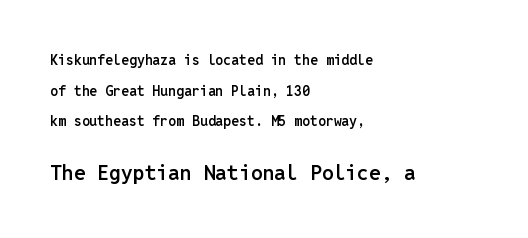
If you drew a line through each stem, it would be perfectly vertical. Here the second block reads like a headline and the first like body copy. Vertical spacing — loose. Every letter is mildly thick-stroked: semibold rather than bold. Rule under the text: the space is simply empty.
